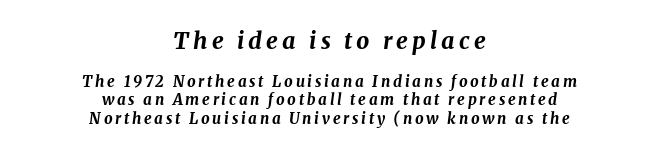
Check the space under the baseline: it is left empty. The font is running at its bold setting. Caption: upper text group enlarged, lower text group reduced. Tall strokes in this sample are angled rather than plumb.
